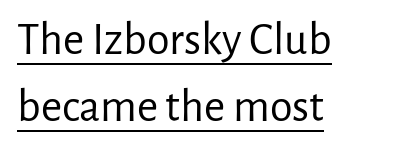
The image shows 46 px regular-weight sans-serif type, upright; set left-aligned, normal line spacing (1.45x), normal letter spacing, underlined; low stroke contrast and a medium x-height.
